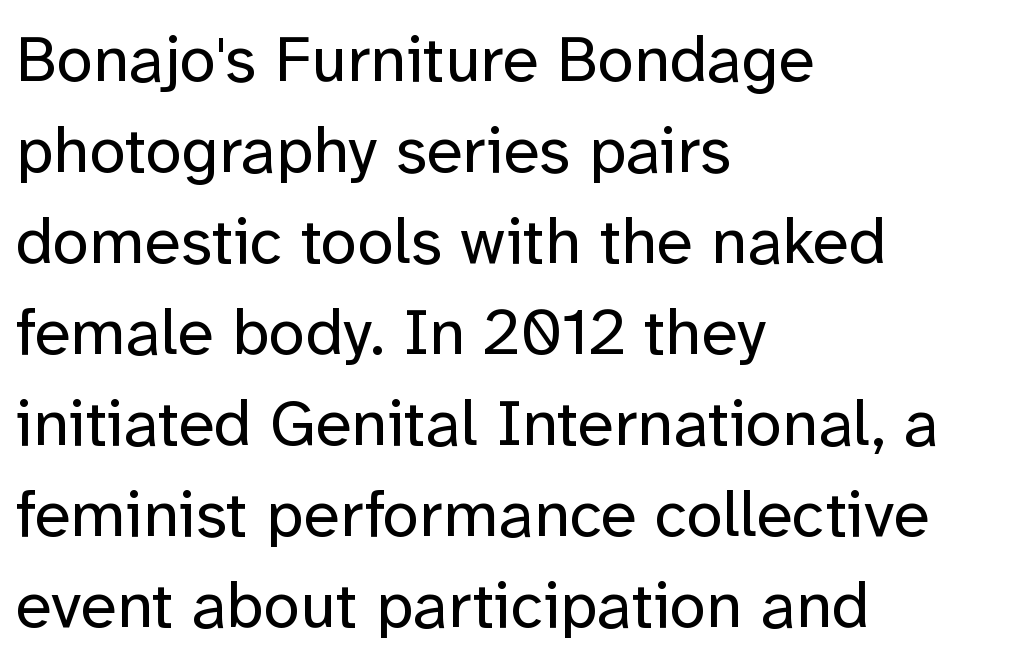
{"serif": "no", "italic": "no", "bold": "no", "weight": "regular", "width": "normal", "stroke_contrast": "low", "x_height": "medium", "monospaced": "no", "underline": "no", "align": "left", "line_spacing": "normal", "line_spacing_ratio": 1.38, "letter_spacing": "normal", "letter_spacing_em": 0.0, "glyph_px": 66}
